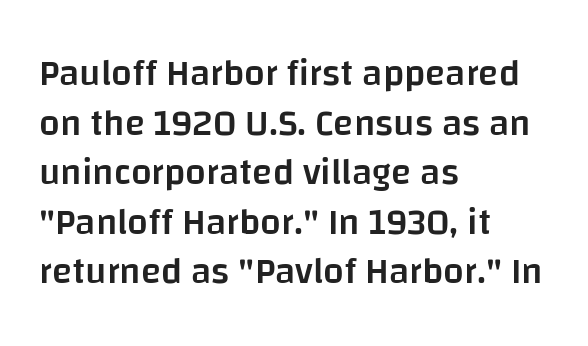
Q: Is the text bold? A: Semi-bold.
Q: Is the text italic (slanted)? A: No, it is upright.
Q: Is the typeface a serif or a sans-serif typeface? A: Sans-serif.
Q: Is the text underlined? A: No.
Q: How is the paragraph aligned? A: Left-aligned.
Q: Is the spacing between letters normal or unusually wide? A: Normal.
Q: Is the spacing between lines tight, normal or loose? A: Normal.
Q: Width (condensed, normal, or wide)? A: Normal.
Q: Stroke contrast? A: Low.
Q: x-height? A: Large.
Q: Monospaced? A: No.
